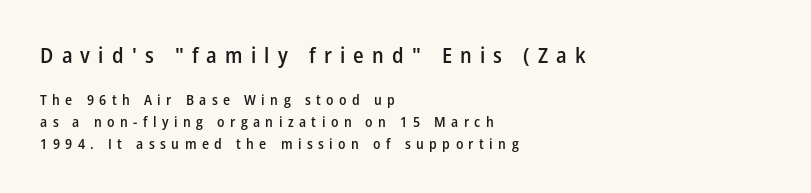
Q: Is the text bold? A: Semi-bold.
Q: Is the text italic (slanted)? A: No, it is upright.
Q: Is the text underlined? A: No.
Q: How is the paragraph aligned? A: Left-aligned.
Q: Is the spacing between letters normal or unusually wide? A: Unusually wide.
Q: Is the spacing between lines tight, normal or loose? A: Normal.
Q: Which block of text is set in a larger size, the first (top) or the second (bottom)? A: The first (top) one.
